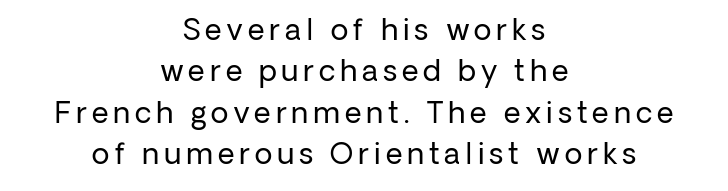
Q: Is the text bold? A: No.
Q: Is the text italic (slanted)? A: No, it is upright.
Q: Is the typeface a serif or a sans-serif typeface? A: Sans-serif.
Q: Is the text underlined? A: No.
Q: How is the paragraph aligned? A: Centered.
Q: Is the spacing between lines tight, normal or loose? A: Normal.
Q: Width (condensed, normal, or wide)? A: Normal.
Q: Stroke contrast? A: Low.
Q: x-height? A: Medium.
Q: Monospaced? A: No.
